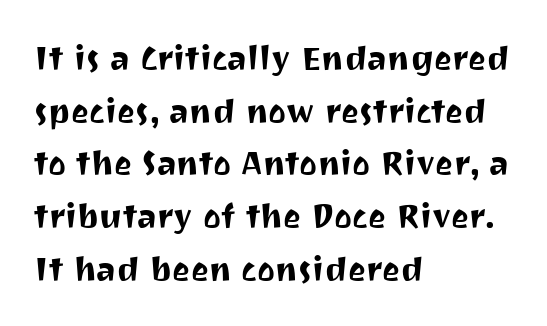
Q: Is the text italic (slanted)? A: No, it is upright.
Q: Is the typeface a serif or a sans-serif typeface? A: Sans-serif.
Q: Is the text underlined? A: No.
Q: How is the paragraph aligned? A: Left-aligned.
Q: Is the spacing between letters normal or unusually wide? A: Normal.
Q: Is the spacing between lines tight, normal or loose? A: Normal.
Q: Width (condensed, normal, or wide)? A: Normal.
Q: Stroke contrast? A: Medium.
Q: x-height? A: Medium.
Q: Monospaced? A: No.
